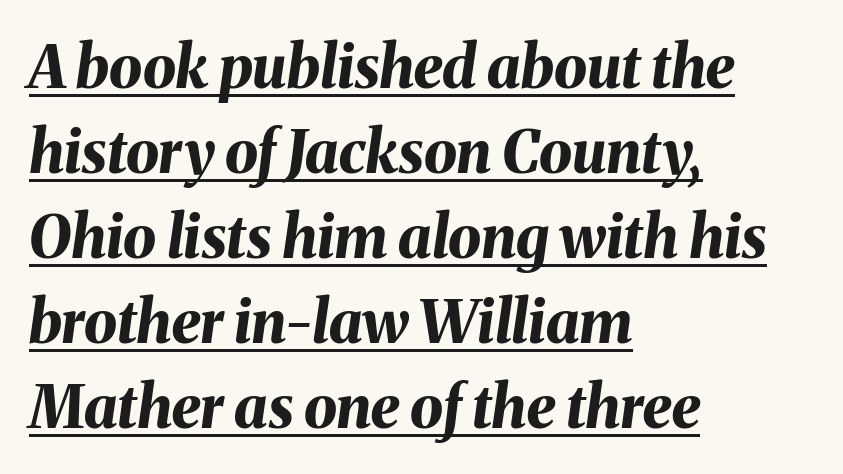
The image shows 59 px bold type, italic (leaning right); set left-aligned, normal line spacing (1.44x), normal letter spacing, underlined; medium stroke contrast and a medium x-height.
